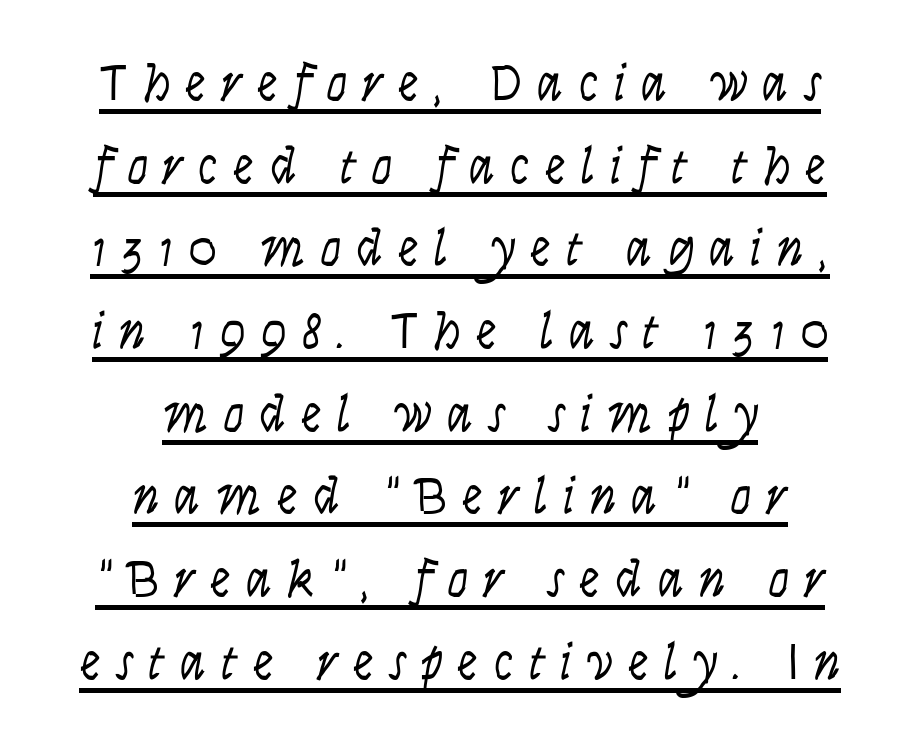
The image shows 52 px light, condensed sans-serif type; set centered, normal line spacing (1.59x), unusually wide letter spacing (+0.29 em), underlined; low stroke contrast and a large x-height.
